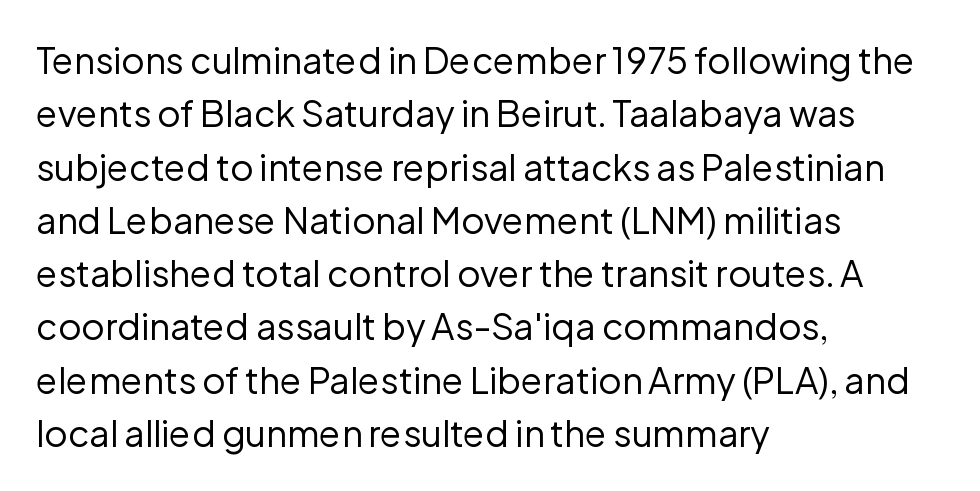
The font's upright variant was chosen for this text. Varying glyph widths throughout — classic text-font behaviour. Horizontal bands of white between lines are of average thickness. Does extra space separate the letters? No, they use regular spacing. Font category for this specimen: sans-serif. Leftover space on each line is placed entirely after the last word.
